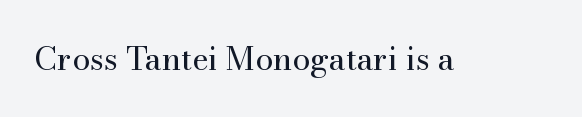
Between one letter and the next there's only the usual sliver of space. Little horizontal feet cap the strokes, marking this as serif type. The strokes carry an ordinary text weight at most. Style check: upright. The zone under the glyphs is completely vacant.
